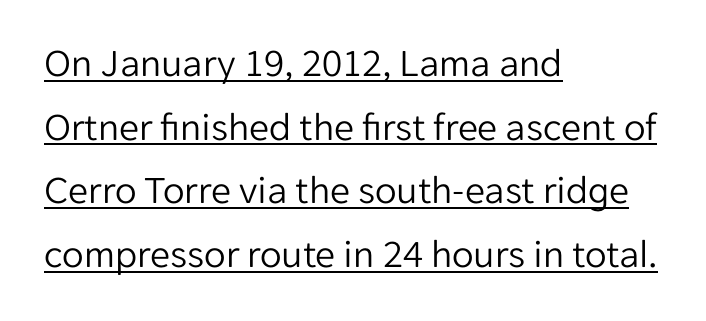
The image shows 40 px light sans-serif type, upright; set left-aligned, normal line spacing (1.59x), normal letter spacing, underlined; low stroke contrast and a medium x-height.
